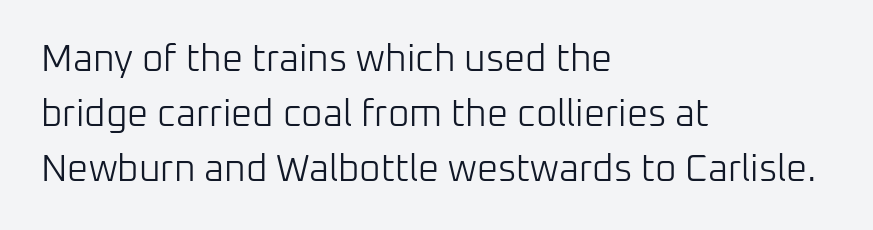
{"serif": "no", "italic": "no", "bold": "no", "weight": "light", "width": "normal", "stroke_contrast": "low", "x_height": "medium", "monospaced": "no", "underline": "no", "align": "left", "line_spacing": "normal", "line_spacing_ratio": 1.48, "letter_spacing": "normal", "letter_spacing_em": 0.0, "glyph_px": 37}
